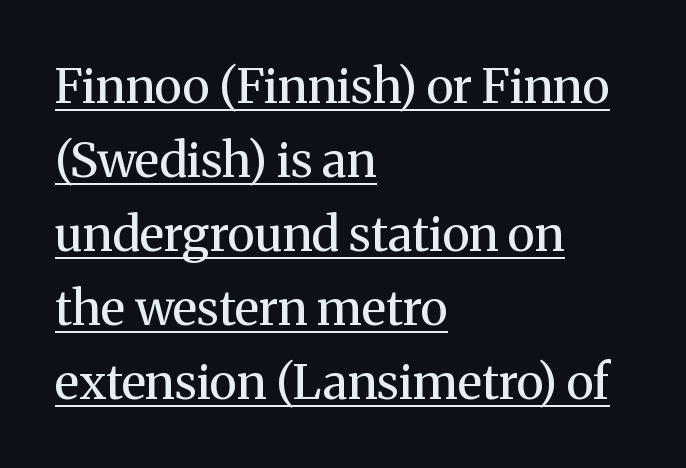
{"serif": "yes", "italic": "no", "bold": "no", "weight": "regular", "width": "normal", "stroke_contrast": "medium", "x_height": "medium", "monospaced": "no", "underline": "yes", "align": "left", "line_spacing": "normal", "line_spacing_ratio": 1.54, "letter_spacing": "normal", "letter_spacing_em": 0.0, "glyph_px": 48}
